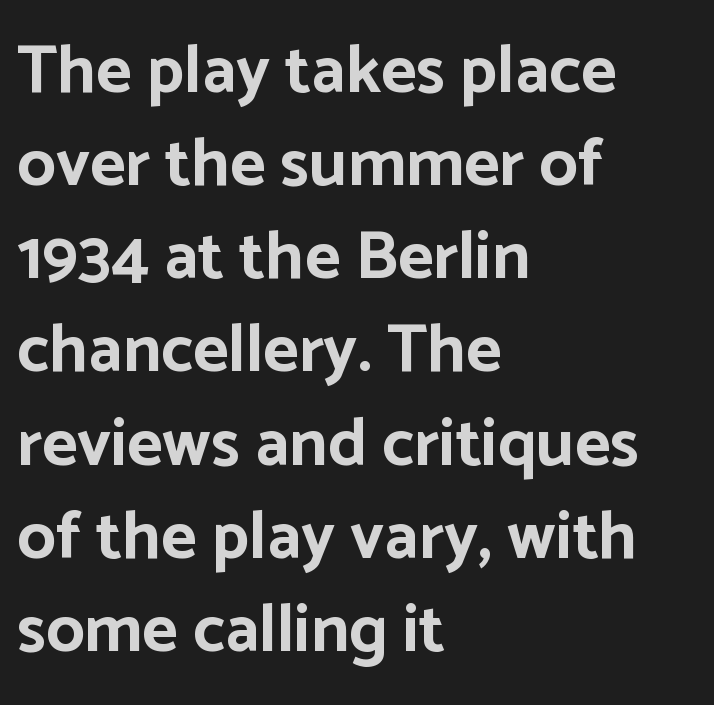
Varying glyph widths throughout — classic text-font behaviour. A student would call this left alignment; a typographer would say flush left, rag right. The strokes are fattened all the way to bold. Quick note: interline space is typical. The letters stand straight up with perfectly vertical stems. The rendering shows plain stroke endings on the letterforms — a sans-serif design.
